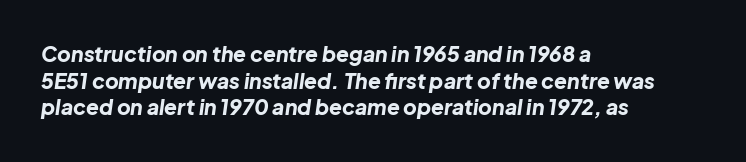
Q: Is the text bold? A: Yes.
Q: Is the text italic (slanted)? A: Yes, it leans right by about 8 degrees.
Q: Is the text underlined? A: No.
Q: How is the paragraph aligned? A: Left-aligned.
Q: Is the spacing between letters normal or unusually wide? A: Normal.
Q: Is the spacing between lines tight, normal or loose? A: Normal.
